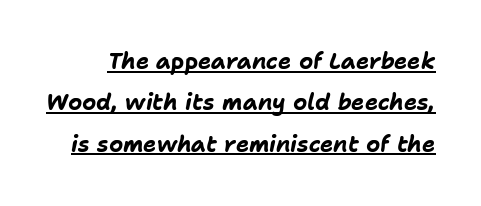
The image shows 22 px bold type, italic (leaning right); set line spacing 1.88x, normal letter spacing, underlined.
